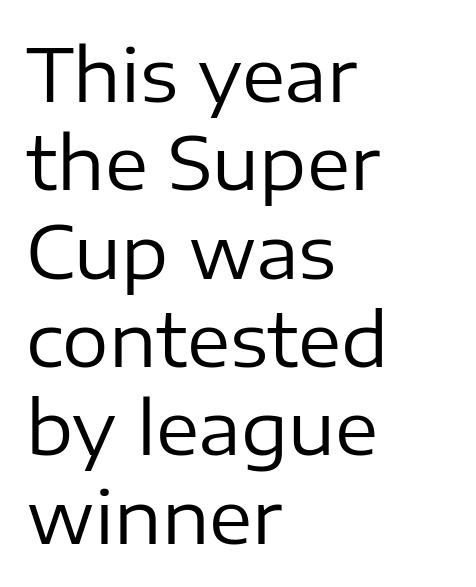
{"serif": "no", "italic": "no", "bold": "no", "weight": "regular", "width": "normal", "stroke_contrast": "low", "x_height": "medium", "monospaced": "no", "underline": "no", "align": "left", "line_spacing_ratio": 1.21, "letter_spacing": "normal", "letter_spacing_em": 0.0, "glyph_px": 73}
